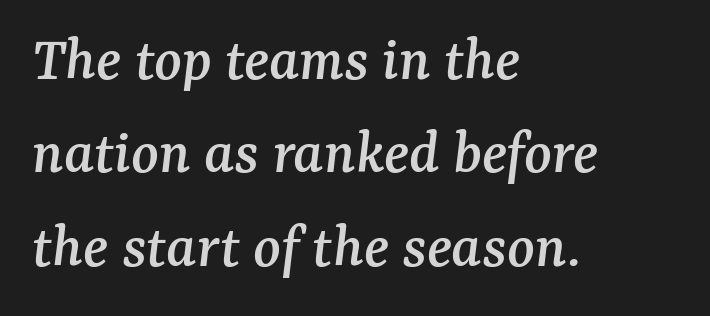
The image shows 64 px serif type, italic (leaning right); set left-aligned, normal line spacing (1.46x), normal letter spacing, not underlined; medium stroke contrast and a medium x-height.
